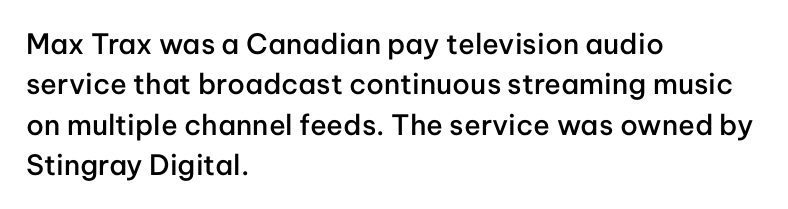
Q: Is the text bold? A: Semi-bold.
Q: Is the text italic (slanted)? A: No, it is upright.
Q: Is the typeface a serif or a sans-serif typeface? A: Sans-serif.
Q: Is the text underlined? A: No.
Q: How is the paragraph aligned? A: Left-aligned.
Q: Is the spacing between letters normal or unusually wide? A: Normal.
Q: Is the spacing between lines tight, normal or loose? A: Normal.
Q: Width (condensed, normal, or wide)? A: Normal.
Q: Stroke contrast? A: Low.
Q: x-height? A: Medium.
Q: Monospaced? A: No.
